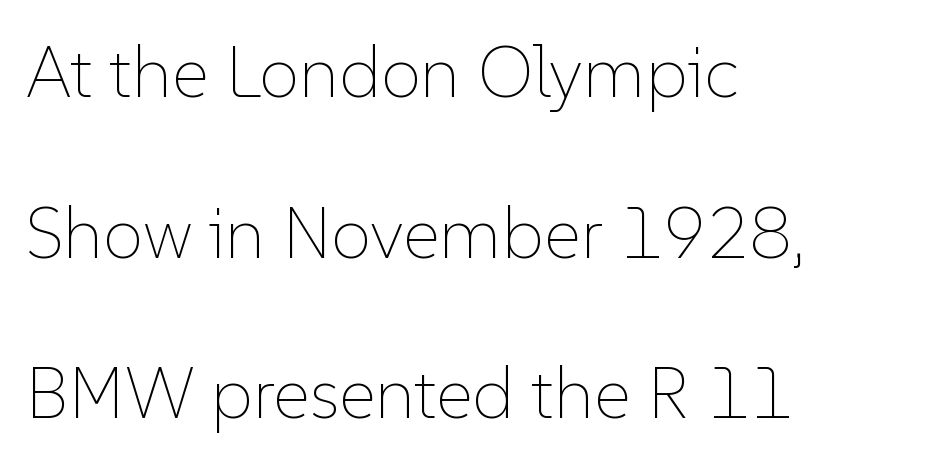
Leading is clearly above the norm, producing a sparse column. Summary of weight: not heavy and not bold. Style check: upright. You could not count columns in this text — the font is proportionally spaced. The ragged edge is on the right, which tells us the setting is flush left.
